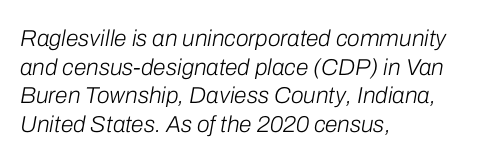
{"italic": "yes", "lean": "right", "slant_degrees": 10, "bold": "no", "underline": "no", "align": "left", "line_spacing_ratio": 1.24, "letter_spacing": "normal", "letter_spacing_em": 0.0, "glyph_px": 23}
